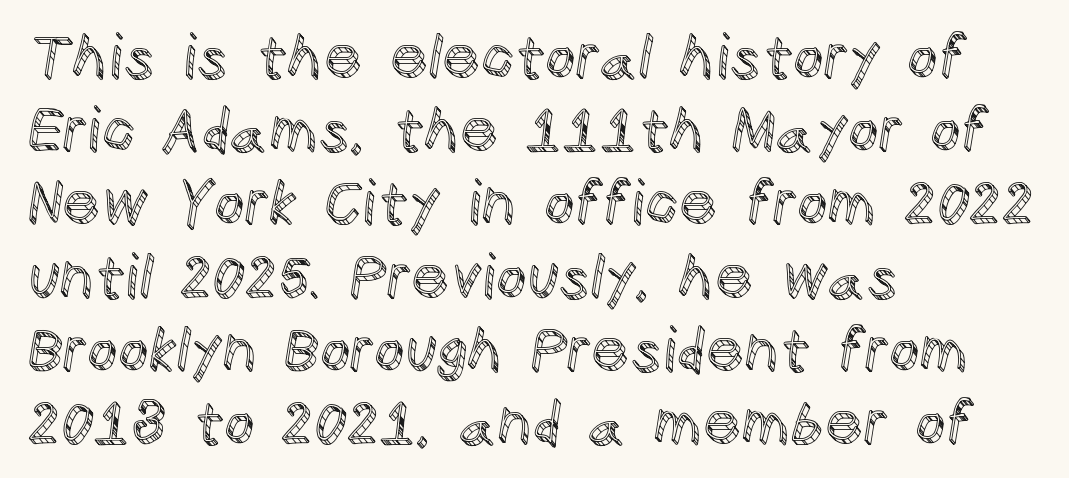
Q: Is the text italic (slanted)? A: Yes.
Q: Is the text underlined? A: No.
Q: How is the paragraph aligned? A: Left-aligned.
Q: Is the spacing between letters normal or unusually wide? A: Normal.
Q: Width (condensed, normal, or wide)? A: Normal.
Q: x-height? A: Large.
Q: Monospaced? A: No.
